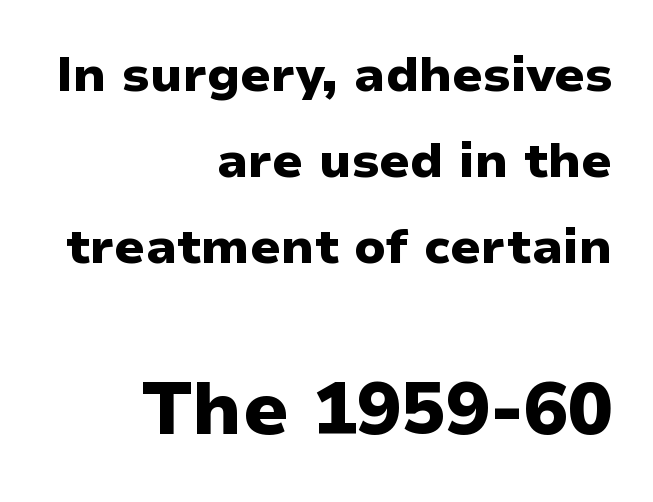
The lower block of text is set noticeably larger than the block above it. This sample is right-justified, so line beginnings fall wherever the words allow. The font's upright variant was chosen for this text. Unmarked baselines from the first word to the last. Each letter keeps its own natural width here, so spacing adapts to shape.
